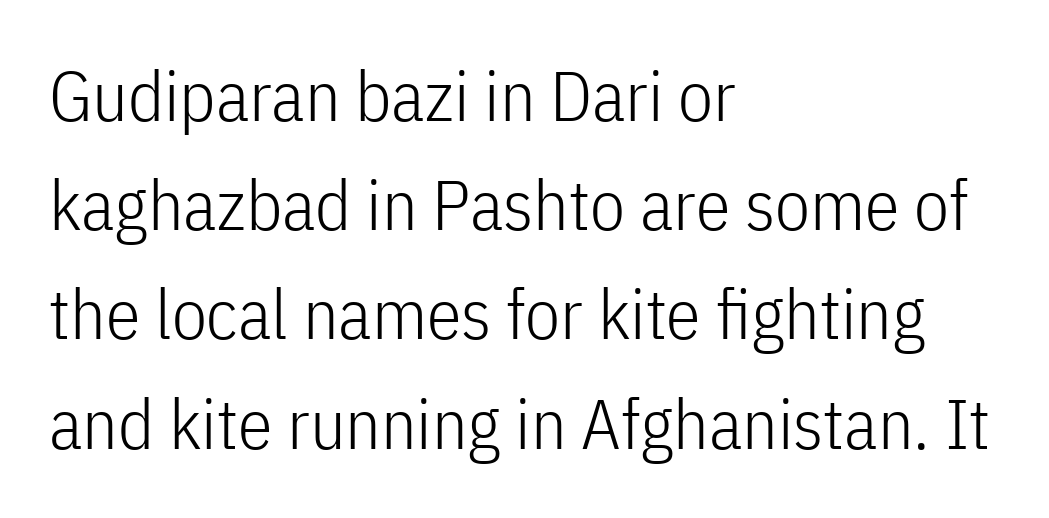
Q: Is the text bold? A: No.
Q: Is the text italic (slanted)? A: No, it is upright.
Q: Is the typeface a serif or a sans-serif typeface? A: Sans-serif.
Q: Is the text underlined? A: No.
Q: How is the paragraph aligned? A: Left-aligned.
Q: Is the spacing between letters normal or unusually wide? A: Normal.
Q: Is the spacing between lines tight, normal or loose? A: Normal.
Q: Width (condensed, normal, or wide)? A: Condensed.
Q: Stroke contrast? A: Low.
Q: x-height? A: Medium.
Q: Monospaced? A: No.
